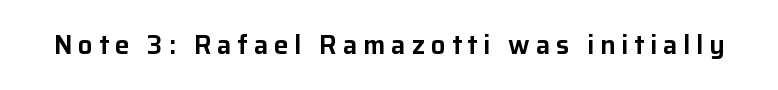
If you drew a line through each stem, it would be perfectly vertical. Inter-character spacing is expanded well beyond the font's built-in metrics. Each row of text sits above clean, open space.
